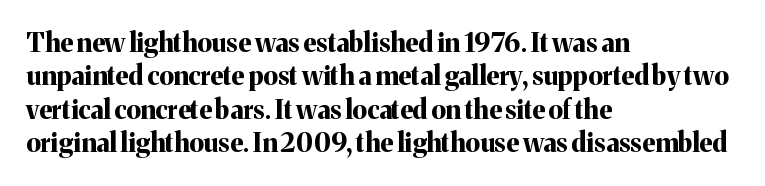
{"italic": "no", "bold": "yes", "underline": "no", "align": "left", "line_spacing": "normal", "line_spacing_ratio": 1.28, "letter_spacing": "normal", "letter_spacing_em": 0.0, "glyph_px": 26}
